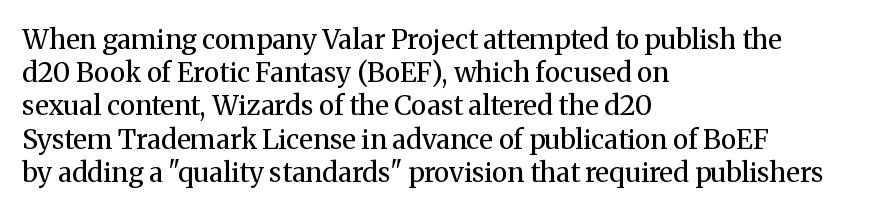
The image shows 27 px text type, upright; set left-aligned, line spacing 1.23x, normal letter spacing, not underlined.
